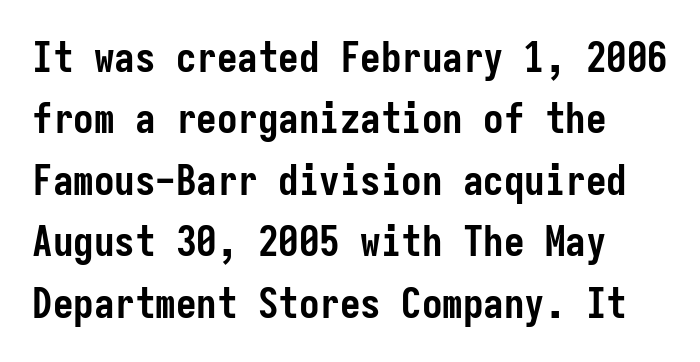
The image shows 41 px semibold, condensed sans-serif type, upright, monospaced; set normal line spacing (1.5x), normal letter spacing, not underlined; low stroke contrast and a medium x-height.
